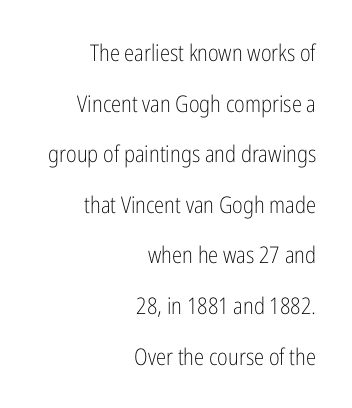
{"italic": "no", "bold": "no", "underline": "no", "align": "right", "line_spacing": "loose", "line_spacing_ratio": 2.2, "letter_spacing": "normal", "letter_spacing_em": 0.0, "glyph_px": 23}
